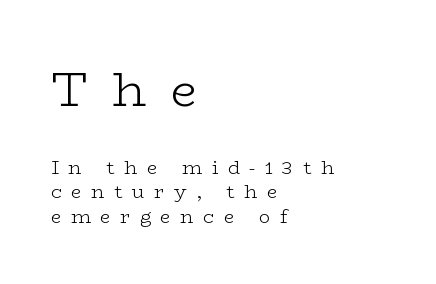
Q: Is the text bold? A: No.
Q: Is the text italic (slanted)? A: No, it is upright.
Q: Is the typeface a serif or a sans-serif typeface? A: Serif.
Q: Is the text underlined? A: No.
Q: How is the paragraph aligned? A: Left-aligned.
Q: Is the spacing between letters normal or unusually wide? A: Unusually wide.
Q: Is the spacing between lines tight, normal or loose? A: Normal.
Q: Which block of text is set in a larger size, the first (top) or the second (bottom)? A: The first (top) one.
Q: Width (condensed, normal, or wide)? A: Wide.
Q: Stroke contrast? A: Low.
Q: x-height? A: Medium.
Q: Monospaced? A: No.
